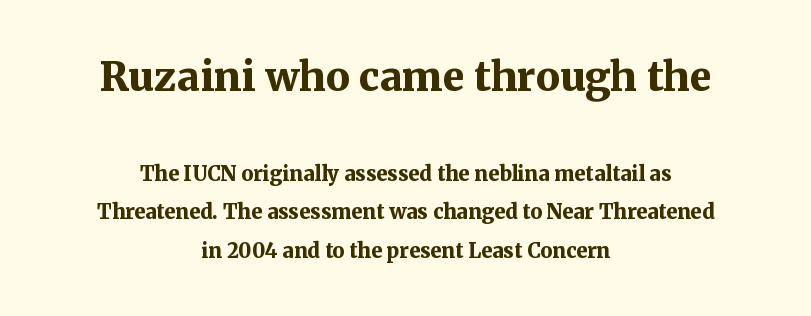
The image shows 40 px bold serif type, upright; set centered, loose line spacing (1.94x), normal letter spacing, not underlined; the first (top) block is 2.0x larger; medium stroke contrast and a medium x-height.
